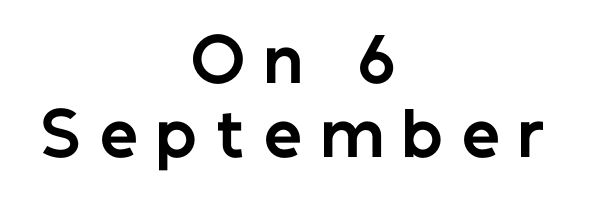
This rendering uses center alignment, leaving both contours irregular but symmetric. Honestly, the letter spacing is so wide it's the main thing you notice. Letterform terminals end flat and unadorned throughout the passage. The words here are not underlined.
